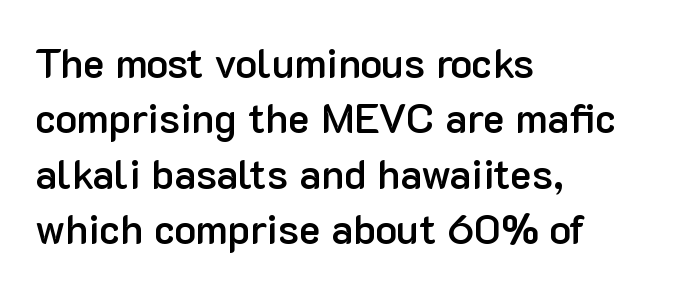
Q: Is the text bold? A: Semi-bold.
Q: Is the text italic (slanted)? A: No, it is upright.
Q: Is the typeface a serif or a sans-serif typeface? A: Sans-serif.
Q: Is the text underlined? A: No.
Q: How is the paragraph aligned? A: Left-aligned.
Q: Is the spacing between letters normal or unusually wide? A: Normal.
Q: Is the spacing between lines tight, normal or loose? A: Normal.
Q: Width (condensed, normal, or wide)? A: Normal.
Q: Stroke contrast? A: Low.
Q: x-height? A: Medium.
Q: Monospaced? A: No.
